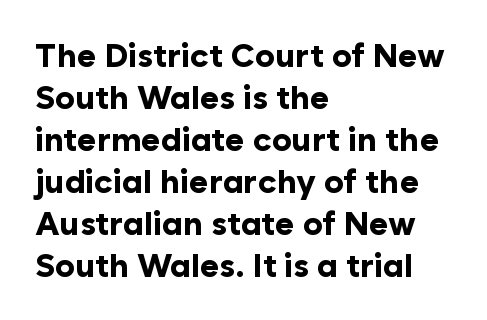
{"serif": "no", "italic": "no", "bold": "yes", "weight": "bold", "width": "normal", "stroke_contrast": "low", "x_height": "medium", "monospaced": "no", "underline": "no", "align": "left", "line_spacing": "normal", "line_spacing_ratio": 1.27, "letter_spacing": "normal", "letter_spacing_em": 0.0, "glyph_px": 33}
